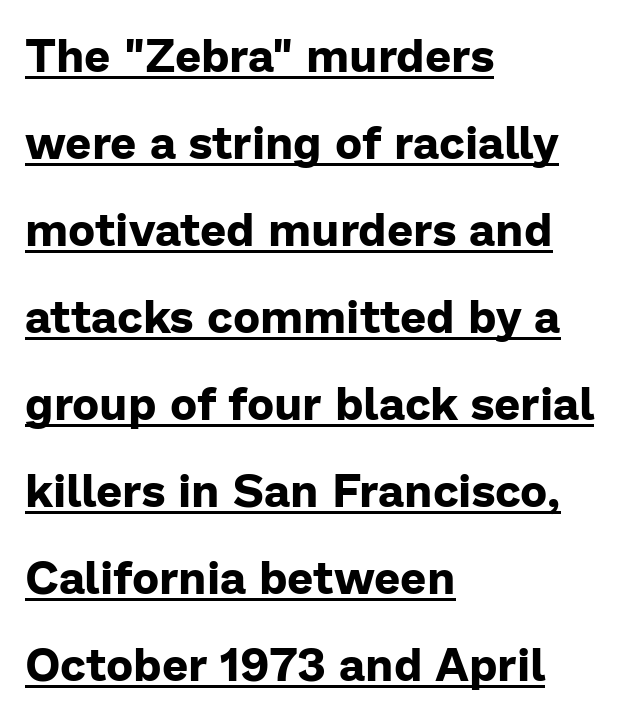
Q: Is the text bold? A: Yes.
Q: Is the text italic (slanted)? A: No, it is upright.
Q: Is the typeface a serif or a sans-serif typeface? A: Sans-serif.
Q: Is the text underlined? A: Yes.
Q: How is the paragraph aligned? A: Left-aligned.
Q: Is the spacing between letters normal or unusually wide? A: Normal.
Q: Width (condensed, normal, or wide)? A: Normal.
Q: Stroke contrast? A: Low.
Q: x-height? A: Medium.
Q: Monospaced? A: No.
